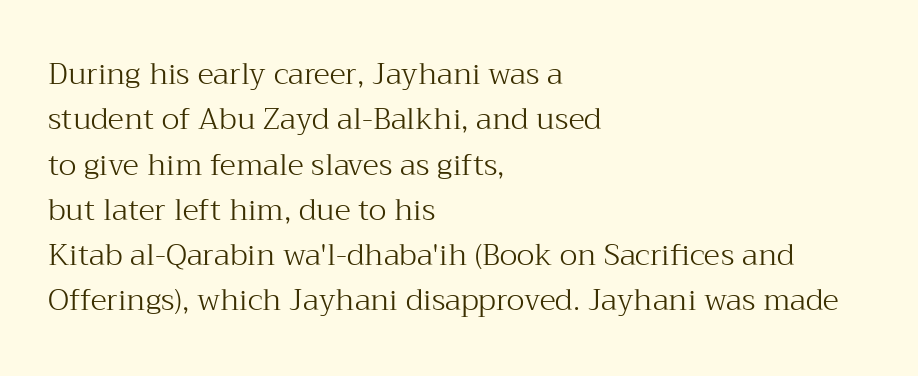
{"serif": "yes", "italic": "no", "bold": "no", "weight": "light", "width": "normal", "stroke_contrast": "medium", "x_height": "medium", "monospaced": "no", "underline": "no", "align": "left", "line_spacing": "normal", "line_spacing_ratio": 1.51, "letter_spacing": "normal", "letter_spacing_em": 0.0, "glyph_px": 30}
